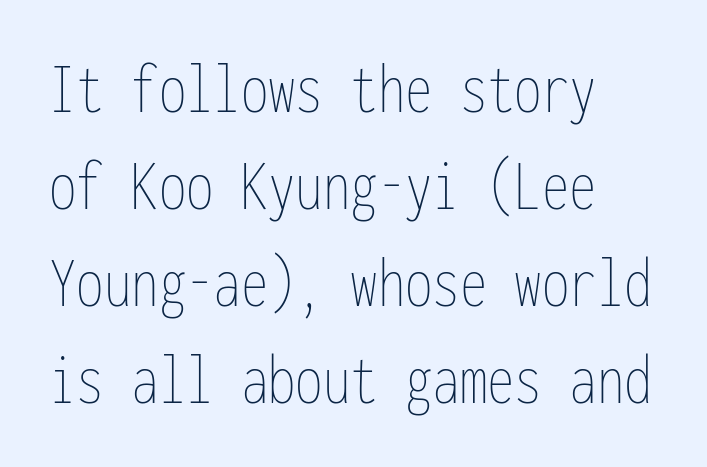
The image shows 73 px thin, condensed type, upright, monospaced; set left-aligned, normal line spacing (1.33x), normal letter spacing, not underlined; low stroke contrast and a medium x-height.
